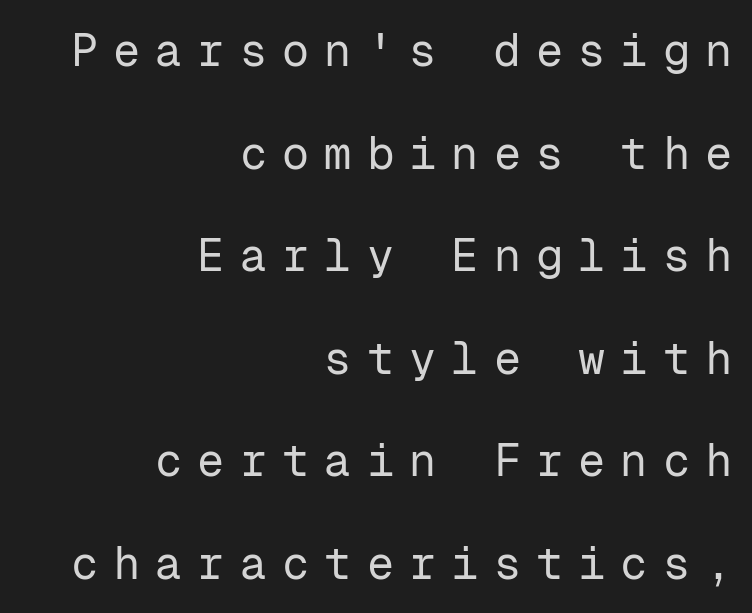
Q: Is the text bold? A: No.
Q: Is the text italic (slanted)? A: No, it is upright.
Q: Is the typeface a serif or a sans-serif typeface? A: Sans-serif.
Q: Is the text underlined? A: No.
Q: How is the paragraph aligned? A: Right-aligned.
Q: Is the spacing between letters normal or unusually wide? A: Unusually wide.
Q: Is the spacing between lines tight, normal or loose? A: Loose.
Q: Width (condensed, normal, or wide)? A: Normal.
Q: Stroke contrast? A: Low.
Q: x-height? A: Medium.
Q: Monospaced? A: Yes.
